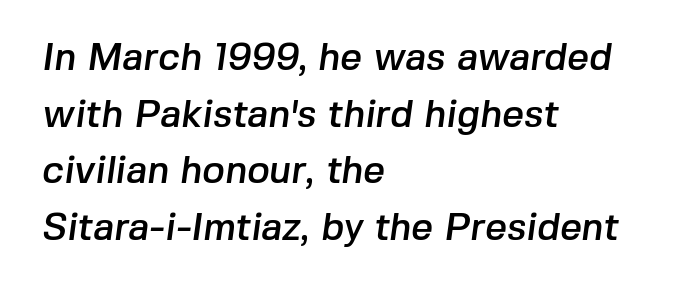
{"serif": "no", "width": "normal", "stroke_contrast": "low", "x_height": "medium", "monospaced": "no", "underline": "no", "align": "left", "line_spacing": "normal", "line_spacing_ratio": 1.49, "letter_spacing": "normal", "letter_spacing_em": 0.0, "glyph_px": 38}
